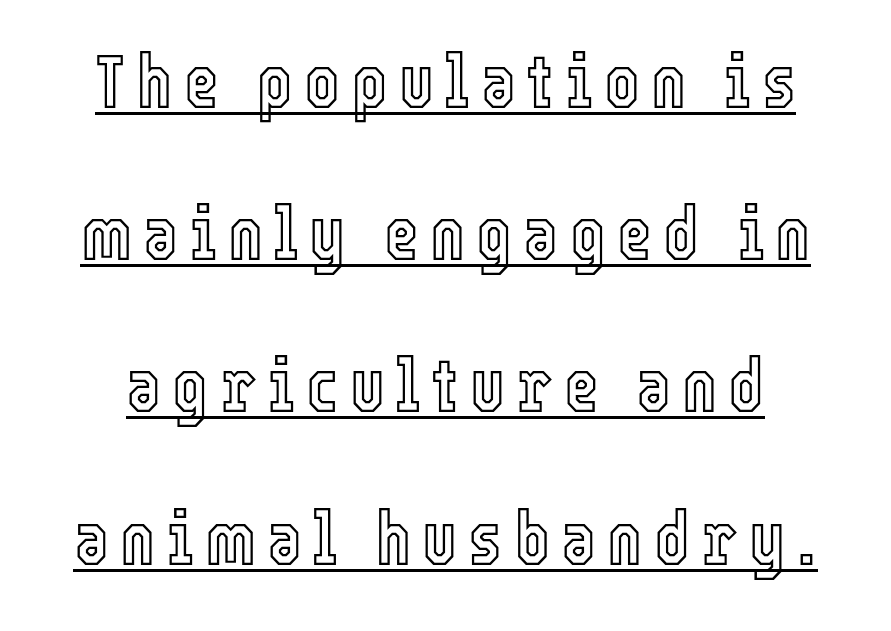
Q: Is the text italic (slanted)? A: No, it is upright.
Q: Is the text underlined? A: Yes.
Q: Is the spacing between lines tight, normal or loose? A: Loose.
Q: Width (condensed, normal, or wide)? A: Condensed.
Q: x-height? A: Medium.
Q: Monospaced? A: No.
